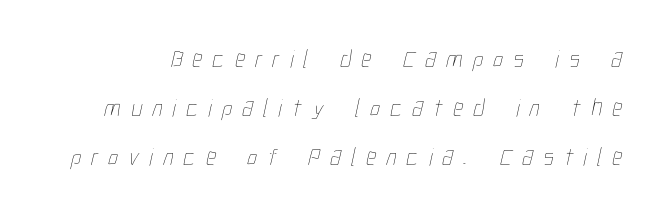
Nobody drew a line under any word here. Successive baselines arrive slowly, with a big drop between each. Loose tracking; the words dissolve into strings of separated letters. Weight class: somewhere from thin through regular.
